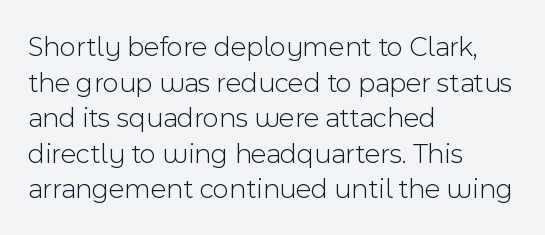
The image shows 28 px light sans-serif type, upright; set left-aligned, normal line spacing (1.27x), normal letter spacing, not underlined; a medium x-height.
